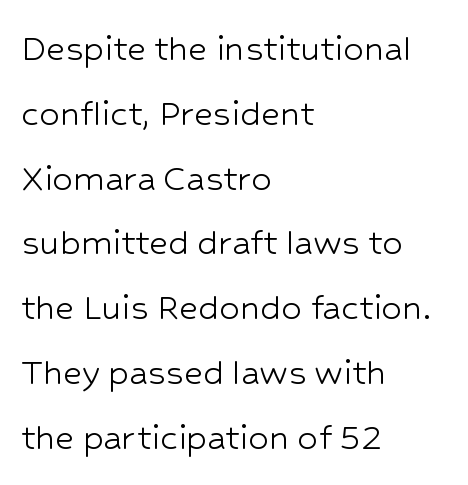
{"serif": "no", "italic": "no", "bold": "no", "weight": "light", "width": "normal", "stroke_contrast": "low", "x_height": "medium", "monospaced": "no", "underline": "no", "align": "left", "line_spacing": "normal", "line_spacing_ratio": 1.58, "letter_spacing": "normal", "letter_spacing_em": 0.0, "glyph_px": 41}
